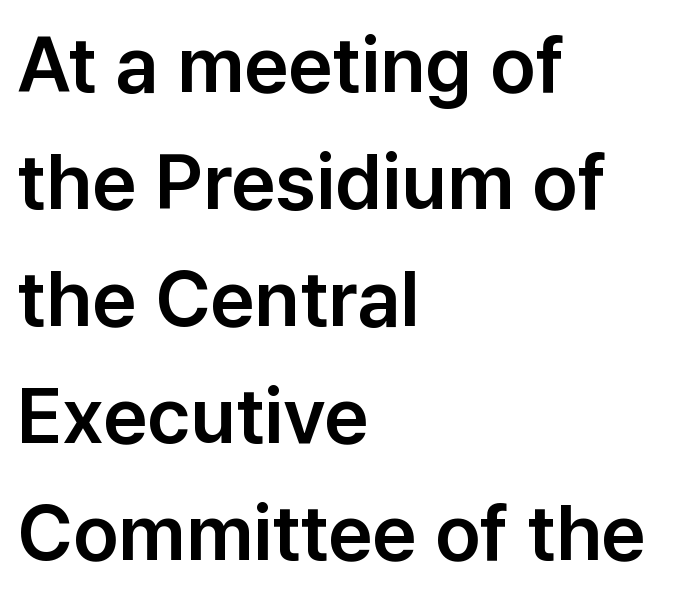
The image shows 78 px sans-serif type, upright; set left-aligned, normal line spacing (1.5x), normal letter spacing, not underlined; low stroke contrast and a medium x-height.
